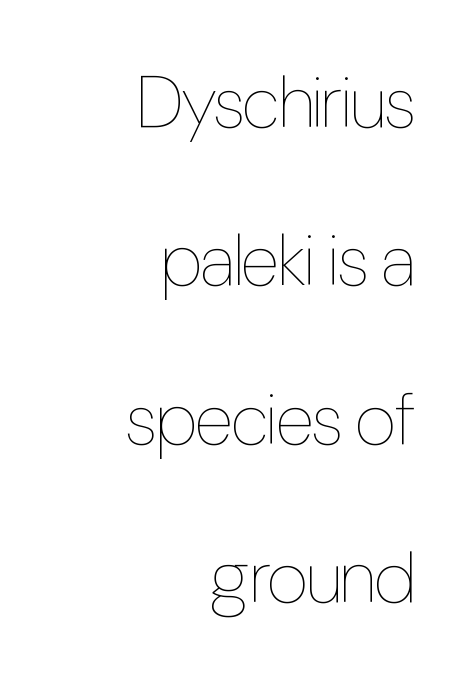
{"italic": "no", "bold": "no", "weight": "thin", "width": "condensed", "stroke_contrast": "low", "x_height": "medium", "monospaced": "no", "underline": "no", "align": "right", "line_spacing": "loose", "line_spacing_ratio": 2.2, "letter_spacing": "normal", "letter_spacing_em": 0.0, "glyph_px": 72}
